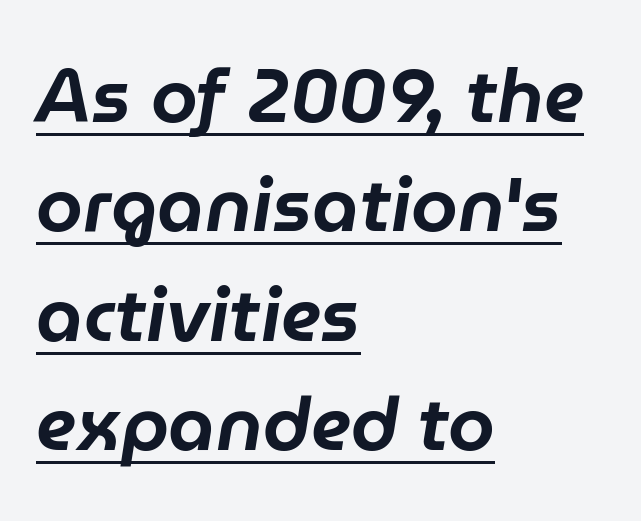
The lines are quadded left. Is there much room between lines? A standard amount, neither cramped nor airy. The specimen reads as italic at a glance. The letters sit at their default tracking, neither squeezed nor spread. Caption: lettering with a line underneath.
